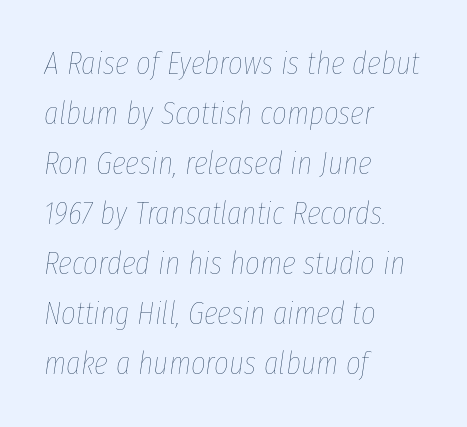
Q: Is the text bold? A: No.
Q: Is the text italic (slanted)? A: Yes, it leans right by about 8 degrees.
Q: Is the text underlined? A: No.
Q: How is the paragraph aligned? A: Left-aligned.
Q: Is the spacing between letters normal or unusually wide? A: Normal.
Q: Is the spacing between lines tight, normal or loose? A: Normal.
Q: Width (condensed, normal, or wide)? A: Condensed.
Q: Stroke contrast? A: Low.
Q: x-height? A: Medium.
Q: Monospaced? A: No.
